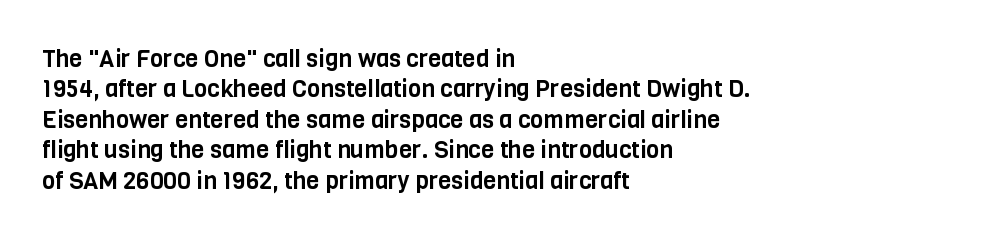
The image shows 24 px text type, upright; set left-aligned, normal line spacing (1.27x), normal letter spacing, not underlined.
